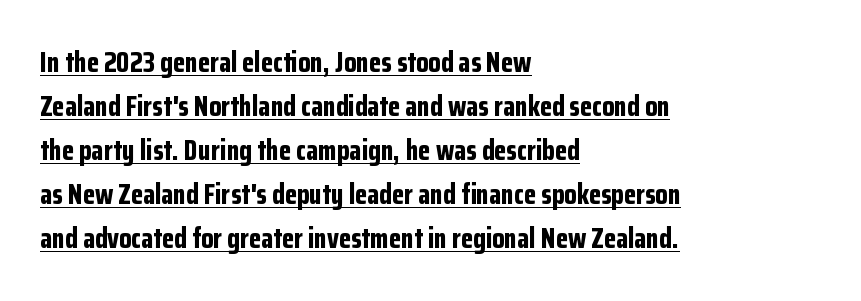
The image shows 28 px bold, condensed sans-serif type, upright; set left-aligned, normal line spacing (1.57x), normal letter spacing, underlined; low stroke contrast and a medium x-height.
